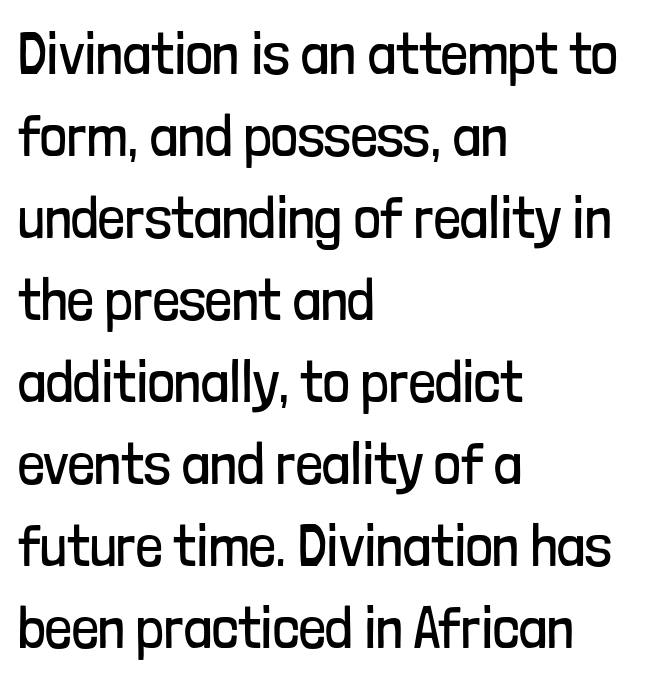
The characters display no serif detailing; their extremities are plain. The zone under the glyphs is completely vacant. These lines are rendered in a variable-pitch font. Typeset ragged right — the left edge is the straight one. Whoever set this chose a conventional vertical rhythm. If you drew a line through each stem, it would be perfectly vertical.
